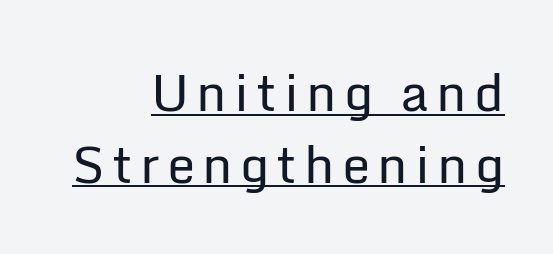
In terms of leading, this rendering sits right in the middle. Compared with a flush-left layout, this one pins lines to the opposite, right side. Is there an underline? Yes — a line sits under the letters. Each letter keeps its own natural width here, so spacing adapts to shape.
